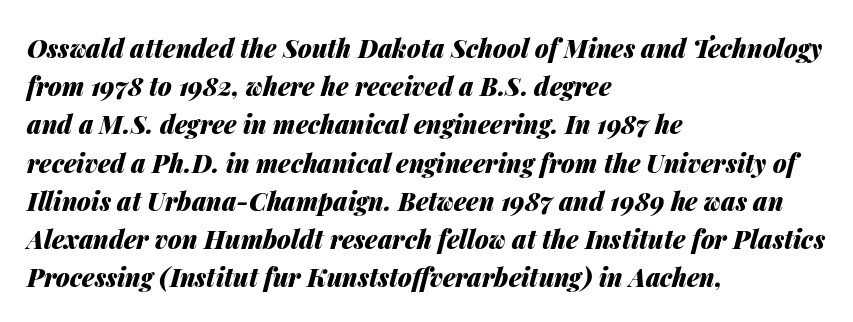
The image shows 25 px bold type, italic (leaning right); set left-aligned, normal line spacing (1.53x), normal letter spacing, not underlined.
